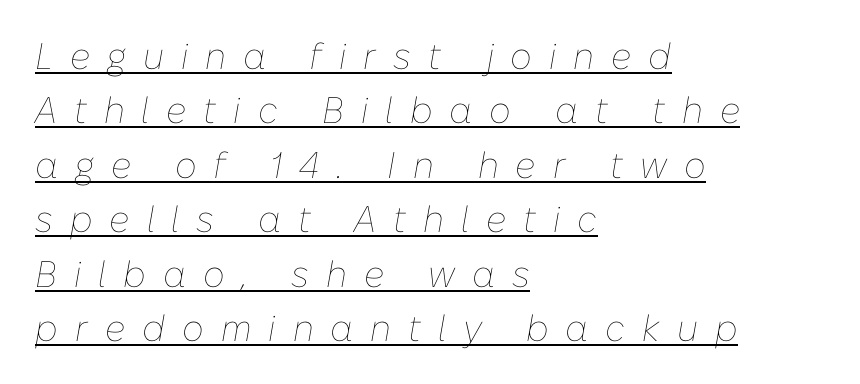
Caption: face not bold, strokes unweighted. In terms of leading, this rendering sits right in the middle. Yep, that's italic — everything's leaning. Do the characters align in a grid? No, the font is proportional. Notice how a bar underscores the lettering throughout.
